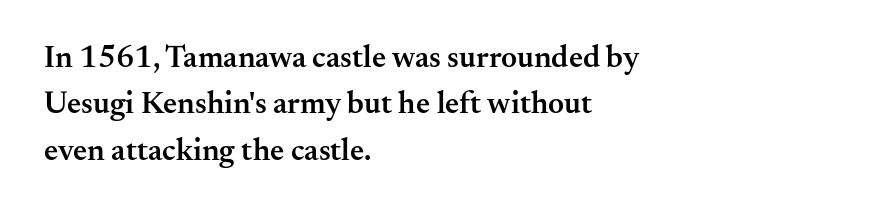
Q: Is the text bold? A: Semi-bold.
Q: Is the text italic (slanted)? A: No, it is upright.
Q: Is the typeface a serif or a sans-serif typeface? A: Serif.
Q: Is the text underlined? A: No.
Q: How is the paragraph aligned? A: Left-aligned.
Q: Is the spacing between letters normal or unusually wide? A: Normal.
Q: Is the spacing between lines tight, normal or loose? A: Normal.
Q: Width (condensed, normal, or wide)? A: Normal.
Q: Stroke contrast? A: Medium.
Q: x-height? A: Small.
Q: Monospaced? A: No.
